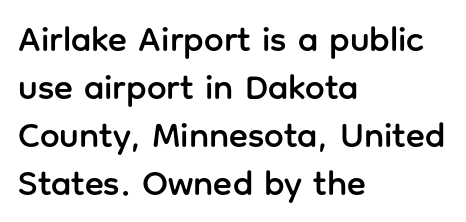
{"serif": "no", "italic": "no", "width": "normal", "stroke_contrast": "low", "x_height": "medium", "monospaced": "no", "underline": "no", "align": "left", "line_spacing": "normal", "line_spacing_ratio": 1.37, "letter_spacing": "normal", "letter_spacing_em": 0.0, "glyph_px": 35}
